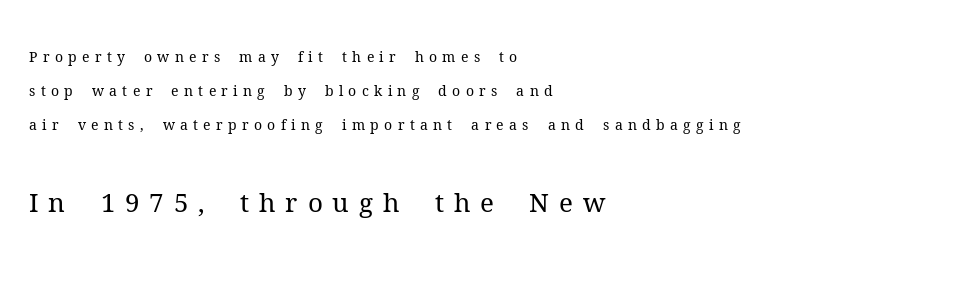
Q: Is the text bold? A: No.
Q: Is the text italic (slanted)? A: No, it is upright.
Q: Is the text underlined? A: No.
Q: How is the paragraph aligned? A: Left-aligned.
Q: Is the spacing between letters normal or unusually wide? A: Unusually wide.
Q: Is the spacing between lines tight, normal or loose? A: Loose.
Q: Which block of text is set in a larger size, the first (top) or the second (bottom)? A: The second (bottom) one.
